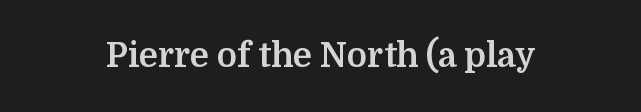
Here the designer chose a conventional face with non-uniform glyph widths. This sample uses an upright cut, with every glyph sitting square on the baseline. Just letters on the line, the space beneath them empty. The font family rendered here belongs to the serif group. Letter spacing: default. The font is running at its bold setting.
